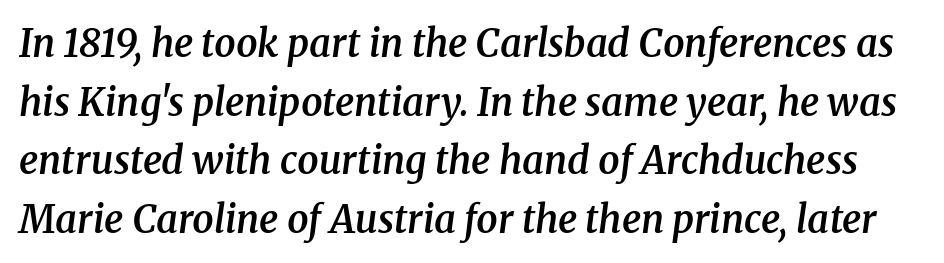
The letters carry serifs — small finishing strokes at the ends of their stems. The letters are slanted; this is an italic face. The strokes are fattened partway — semibold, not bold. Each letter keeps its own natural width here, so spacing adapts to shape.
